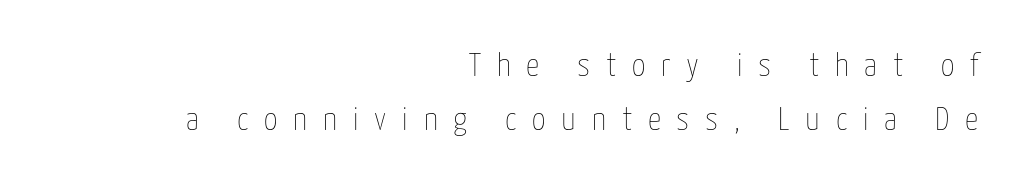
{"italic": "no", "bold": "no", "weight": "thin", "width": "condensed", "stroke_contrast": "low", "x_height": "medium", "monospaced": "no", "underline": "no", "align": "right", "line_spacing": "normal", "line_spacing_ratio": 1.64, "letter_spacing": "wide", "letter_spacing_em": 0.48, "glyph_px": 33}
